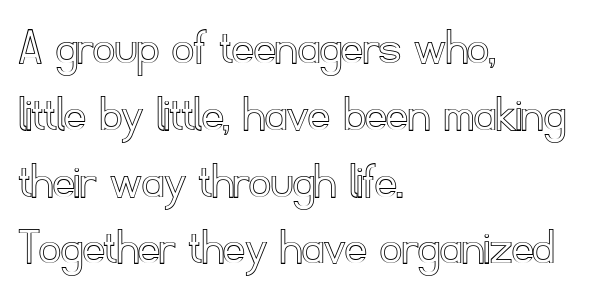
The image shows 53 px text type, upright; set left-aligned, normal line spacing (1.26x), normal letter spacing, not underlined; a small x-height.
